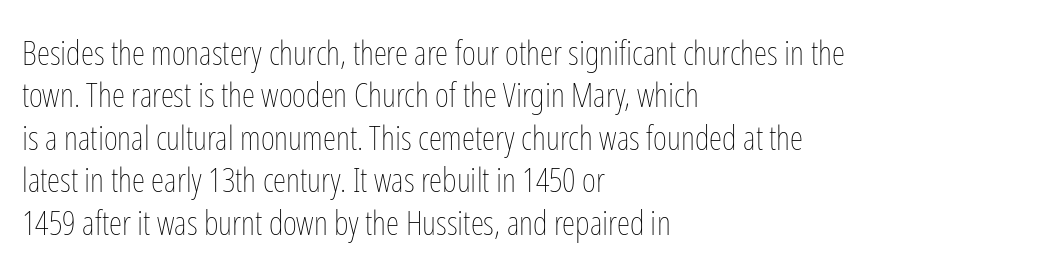
Tall strokes in this sample are plumb rather than angled. Where is the straight margin? On the left. The rendering uses a moderate line-height, typical for paragraphs. No word sits above an underline. The gaps between neighbouring characters are ordinary and unremarkable.
